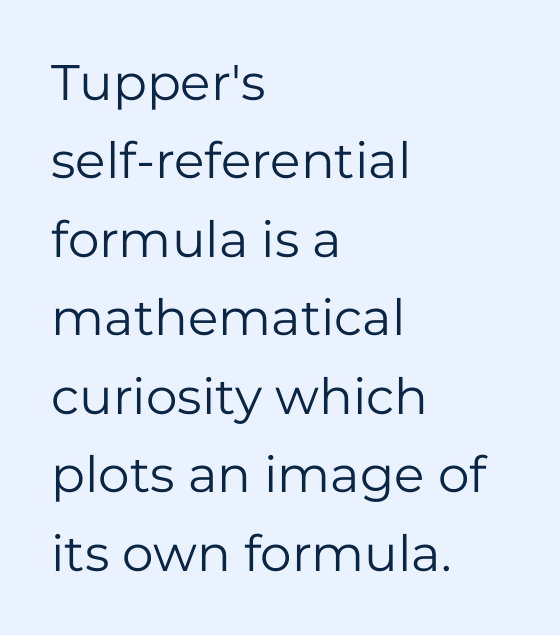
Letterform terminals end flat and unadorned throughout the passage. Left-aligned paragraph, ragged on the right. Quick note: not italic, upright. Words appear dense and cohesive because spacing is normal. The rows are spaced the way most documents space them. You could not count columns in this text — the font is proportionally spaced.
